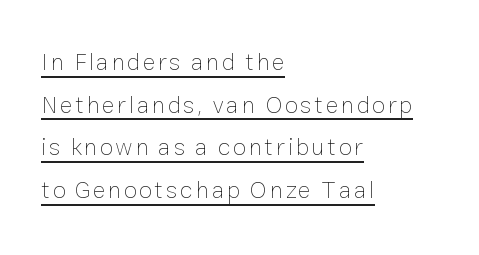
The image shows 24 px text type, upright; set left-aligned, line spacing 1.78x, underlined.
